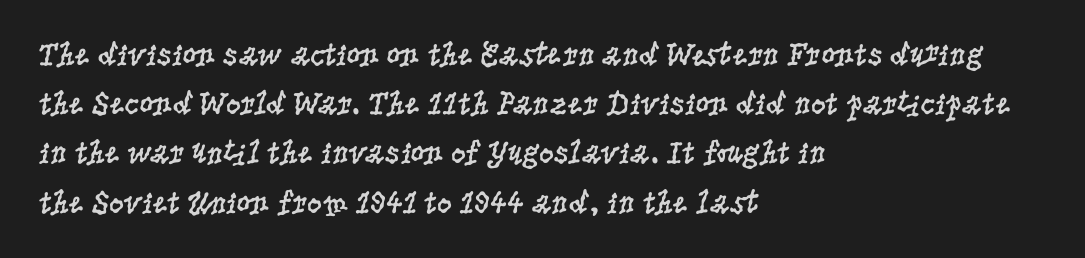
Q: Is the text bold? A: No.
Q: Is the typeface a serif or a sans-serif typeface? A: Serif.
Q: Is the text underlined? A: No.
Q: How is the paragraph aligned? A: Left-aligned.
Q: Is the spacing between letters normal or unusually wide? A: Normal.
Q: Is the spacing between lines tight, normal or loose? A: Normal.
Q: Width (condensed, normal, or wide)? A: Condensed.
Q: Stroke contrast? A: Low.
Q: x-height? A: Large.
Q: Monospaced? A: No.
